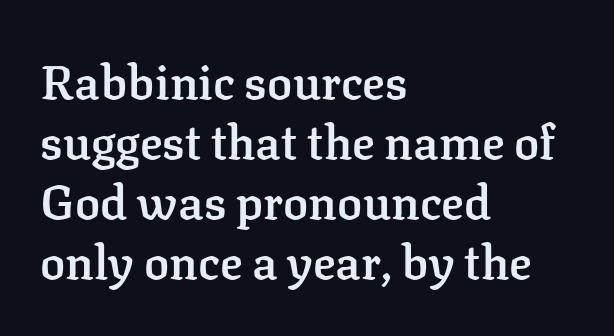
Q: Is the text bold? A: Semi-bold.
Q: Is the text italic (slanted)? A: No, it is upright.
Q: Is the typeface a serif or a sans-serif typeface? A: Serif.
Q: Is the text underlined? A: No.
Q: How is the paragraph aligned? A: Left-aligned.
Q: Is the spacing between letters normal or unusually wide? A: Normal.
Q: Is the spacing between lines tight, normal or loose? A: Normal.
Q: Width (condensed, normal, or wide)? A: Normal.
Q: Stroke contrast? A: Low.
Q: x-height? A: Medium.
Q: Monospaced? A: No.
